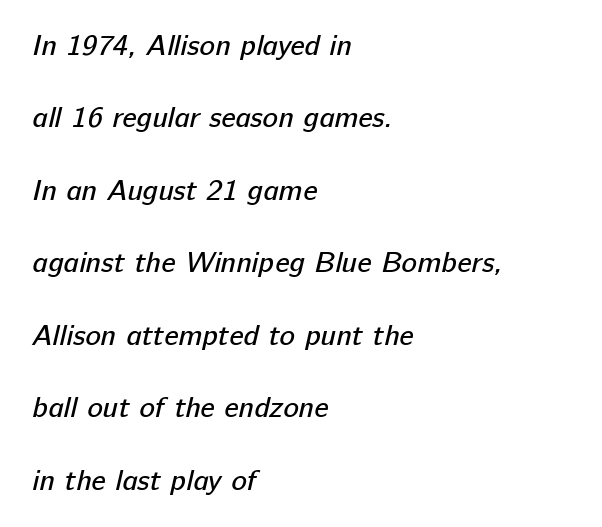
These lines keep a tight, regular rhythm from letter to letter. Here the designer chose a conventional face with non-uniform glyph widths. Each row of text sits above clean, open space. Each line starts at the same left margin while the right side varies.
